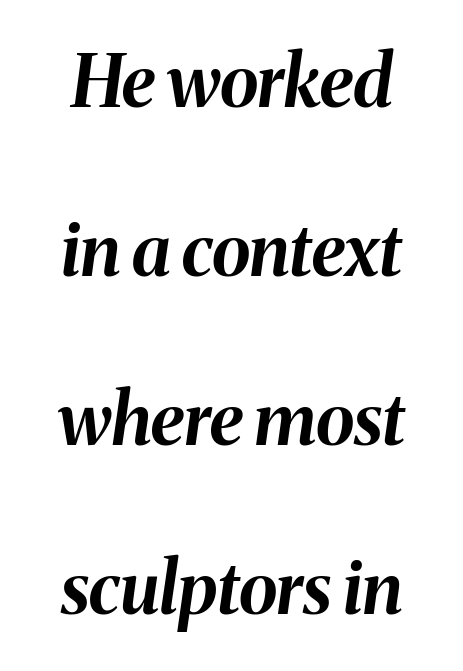
What weight is shown? A full bold with thick strokes. The line texture is even and compact thanks to regular tracking. In terms of posture, this sample is oblique. If you measured baseline to baseline, you'd find a long distance.
